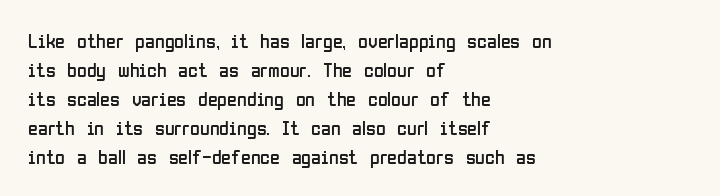
Q: Is the text bold? A: No.
Q: Is the text italic (slanted)? A: No, it is upright.
Q: Is the text underlined? A: No.
Q: How is the paragraph aligned? A: Left-aligned.
Q: Is the spacing between letters normal or unusually wide? A: Normal.
Q: Is the spacing between lines tight, normal or loose? A: Normal.
